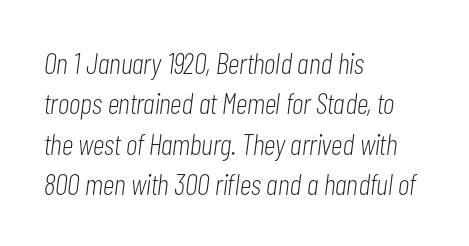
{"italic": "yes", "lean": "right", "slant_degrees": 7, "bold": "no", "weight": "light", "width": "condensed", "stroke_contrast": "low", "x_height": "medium", "monospaced": "no", "underline": "no", "align": "left", "line_spacing": "normal", "line_spacing_ratio": 1.35, "letter_spacing": "normal", "letter_spacing_em": 0.0, "glyph_px": 30}
